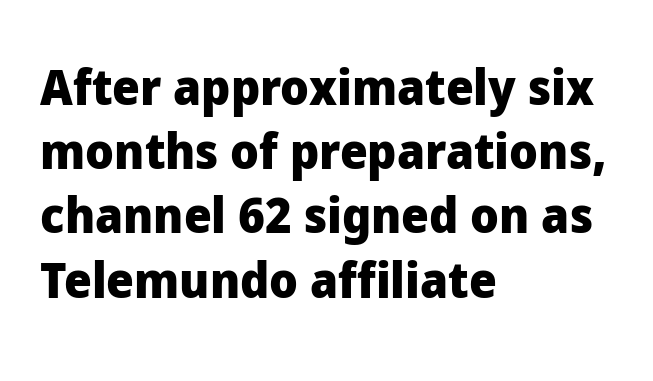
The image shows 49 px heavy sans-serif type, upright; set left-aligned, normal line spacing (1.31x), normal letter spacing, not underlined; low stroke contrast and a medium x-height.
